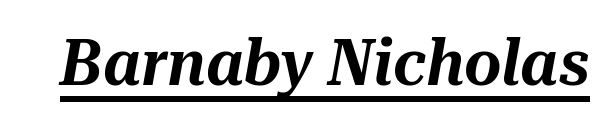
Compared with undecorated copy, this sample adds a rule below the words. Do the characters align in a grid? No, the font is proportional. The text carries the slant typical of an italic or oblique font. The line texture is even and compact thanks to regular tracking.
